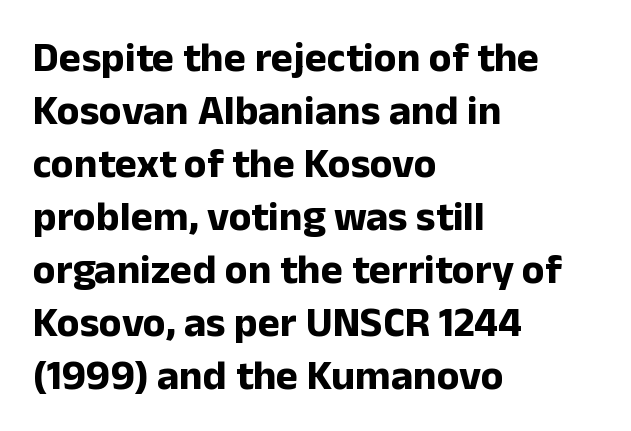
The image shows 42 px bold sans-serif type, upright; set left-aligned, normal line spacing (1.26x), normal letter spacing, not underlined; low stroke contrast and a medium x-height.
